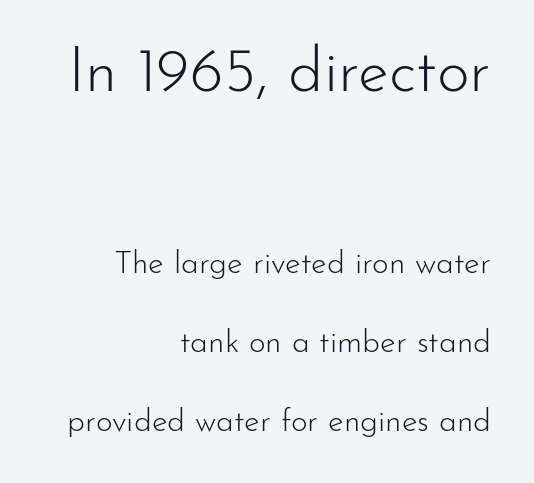
{"serif": "no", "italic": "no", "bold": "no", "weight": "light", "width": "normal", "stroke_contrast": "low", "x_height": "small", "monospaced": "no", "underline": "no", "align": "right", "line_spacing": "loose", "line_spacing_ratio": 2.47, "letter_spacing": "normal", "letter_spacing_em": 0.0, "larger_block": "first", "size_ratio": 1.97, "glyph_px": 63}
